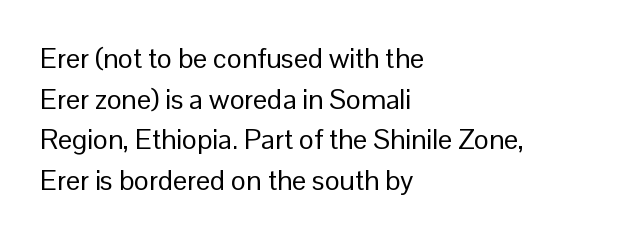
The image shows 28 px regular-weight sans-serif type, upright; set left-aligned, normal line spacing (1.45x), normal letter spacing, not underlined; low stroke contrast and a medium x-height.
